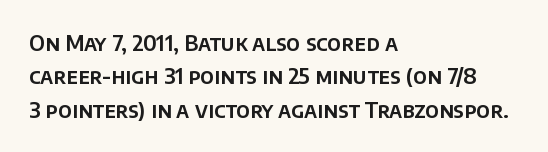
Nobody drew a line under any word here. A student would call this left alignment; a typographer would say flush left, rag right. Rendered with straight, roman letterforms. In terms of leading, this rendering sits right in the middle. Characters follow at the spacing the type designer built in.
